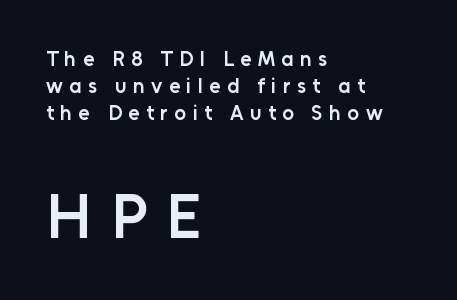
The image shows 63 px semibold sans-serif type, upright; set left-aligned, normal line spacing (1.29x), unusually wide letter spacing (+0.3 em), not underlined; the second (bottom) block is 3.0x larger; low stroke contrast and a medium x-height.
